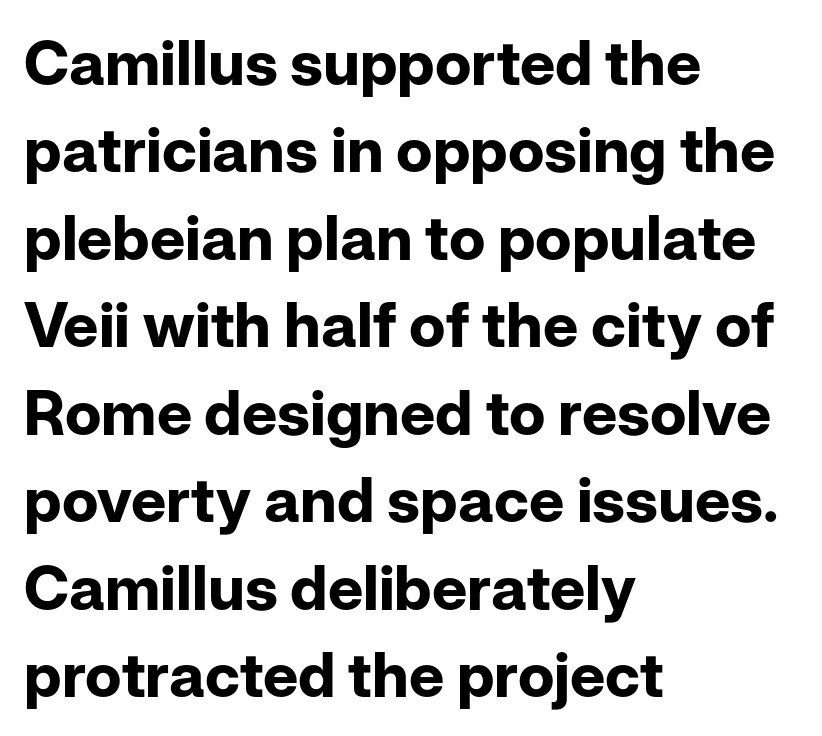
Q: Is the text bold? A: Yes.
Q: Is the text italic (slanted)? A: No, it is upright.
Q: Is the typeface a serif or a sans-serif typeface? A: Sans-serif.
Q: Is the text underlined? A: No.
Q: How is the paragraph aligned? A: Left-aligned.
Q: Is the spacing between letters normal or unusually wide? A: Normal.
Q: Is the spacing between lines tight, normal or loose? A: Normal.
Q: Width (condensed, normal, or wide)? A: Normal.
Q: Stroke contrast? A: Low.
Q: x-height? A: Medium.
Q: Monospaced? A: No.
